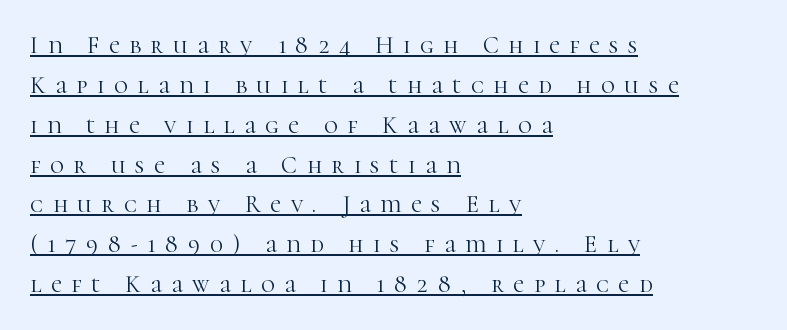
The image shows 24 px text type, upright; set left-aligned, normal line spacing (1.66x), unusually wide letter spacing (+0.4 em), underlined.
